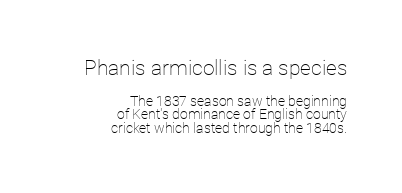
{"italic": "no", "bold": "no", "underline": "no", "align": "right", "line_spacing": "tight", "line_spacing_ratio": 0.99, "letter_spacing": "normal", "letter_spacing_em": 0.0, "larger_block": "first", "size_ratio": 1.5, "glyph_px": 21}
